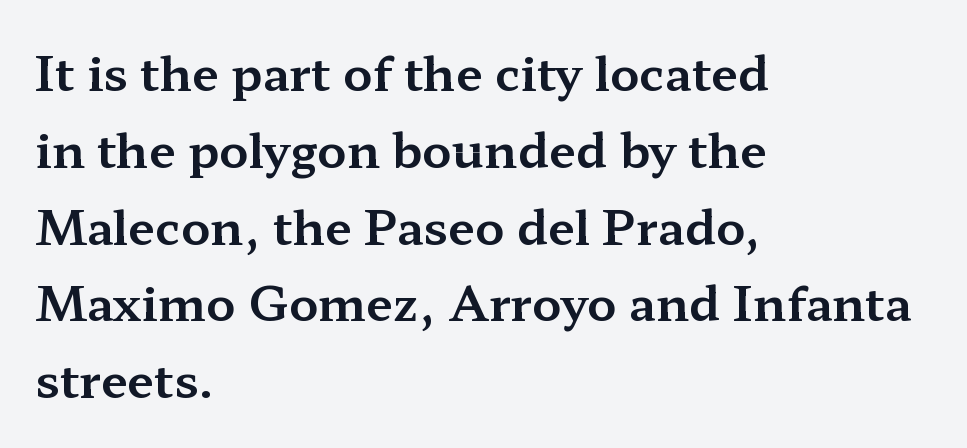
Q: Is the text italic (slanted)? A: No, it is upright.
Q: Is the typeface a serif or a sans-serif typeface? A: Serif.
Q: Is the text underlined? A: No.
Q: How is the paragraph aligned? A: Left-aligned.
Q: Is the spacing between letters normal or unusually wide? A: Normal.
Q: Is the spacing between lines tight, normal or loose? A: Normal.
Q: Width (condensed, normal, or wide)? A: Wide.
Q: Stroke contrast? A: Medium.
Q: x-height? A: Medium.
Q: Monospaced? A: No.
